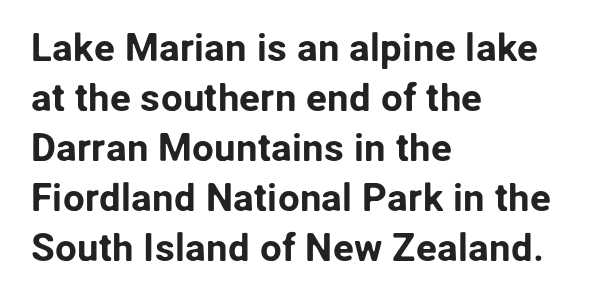
I'd call this a sans setting — the letters go barefoot. Students, note that the glyphs here touch the page at normal intervals. The block of text has a typical density, with ordinary space between rows. Do the letters lean? They stand straight. A student would call this left alignment; a typographer would say flush left, rag right.
